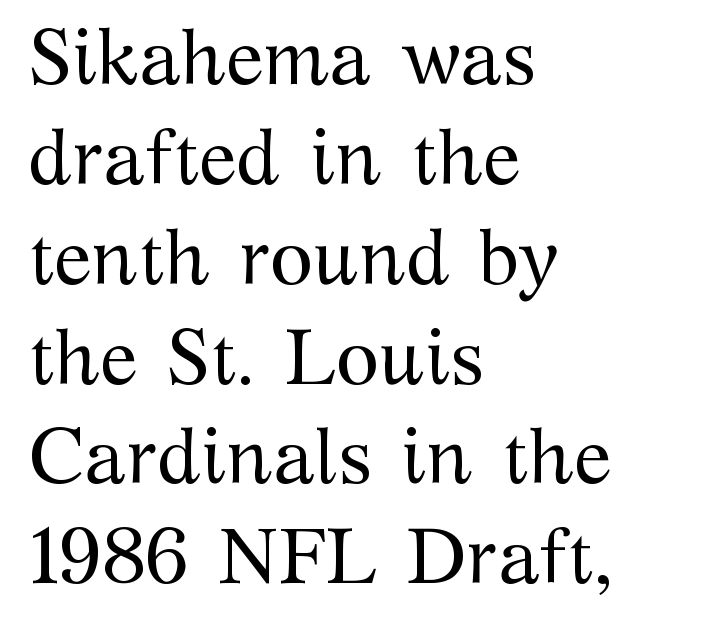
Q: Is the text bold? A: No.
Q: Is the text italic (slanted)? A: No, it is upright.
Q: Is the typeface a serif or a sans-serif typeface? A: Serif.
Q: Is the text underlined? A: No.
Q: How is the paragraph aligned? A: Left-aligned.
Q: Is the spacing between letters normal or unusually wide? A: Normal.
Q: Is the spacing between lines tight, normal or loose? A: Normal.
Q: Width (condensed, normal, or wide)? A: Normal.
Q: Stroke contrast? A: Medium.
Q: x-height? A: Medium.
Q: Monospaced? A: No.
